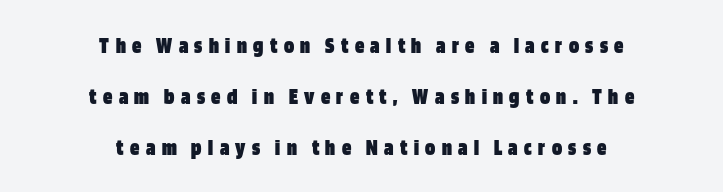
The image shows 23 px bold type, upright; set centered, loose line spacing (2.22x), unusually wide letter spacing (+0.28 em), not underlined.
